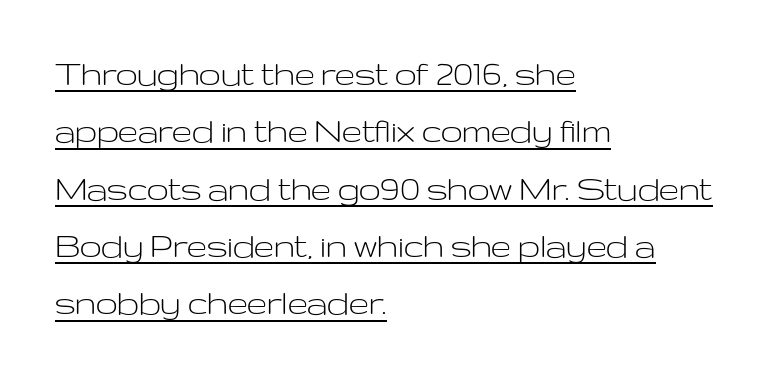
The lettering holds an erect, upright posture throughout. Classification — sans serif. Vertical spacing — default. Vertical stems look standard width or narrower in stroke.
